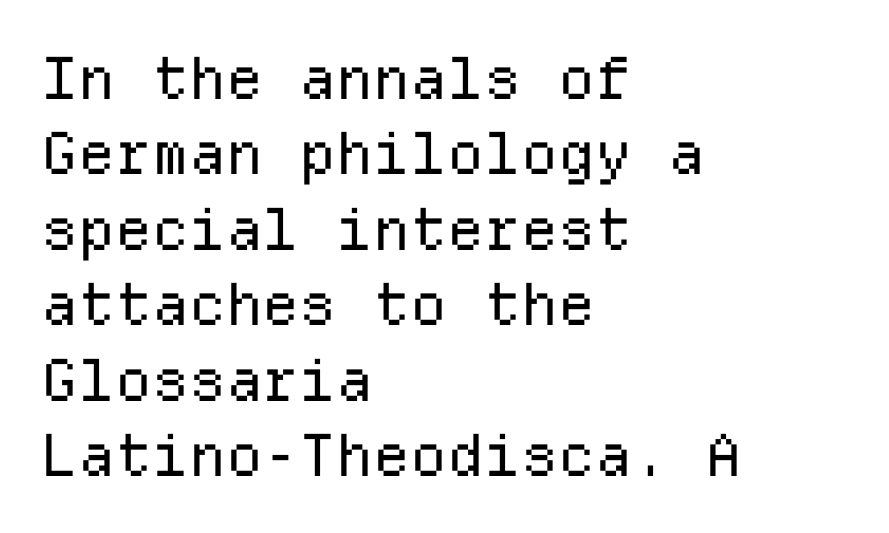
The image shows 58 px regular-weight sans-serif type, upright, monospaced; set left-aligned, normal line spacing (1.3x), normal letter spacing, not underlined; low stroke contrast and a medium x-height.
